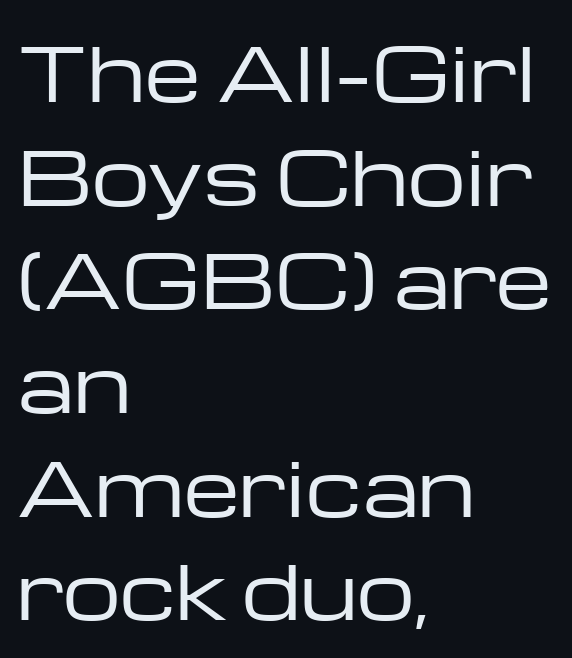
The tracking reads as untouched default to a designer's eye. Upright lettering throughout. Spacing verdict: proportional, widths tailored to each character. Nobody drew a line under any word here. Letterform terminals end flat and unadorned throughout the passage. This sample keeps an unexceptional amount of space between lines.
